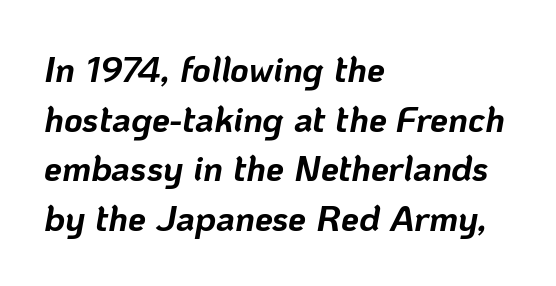
The image shows 36 px bold type, italic (leaning right); set left-aligned, normal line spacing (1.38x), normal letter spacing, not underlined; low stroke contrast and a medium x-height.
